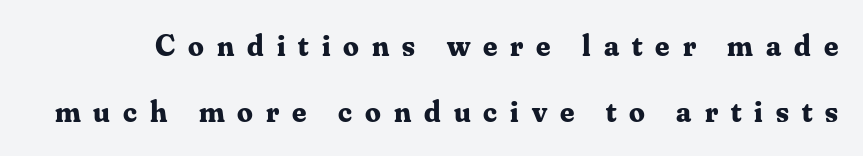
{"serif": "yes", "italic": "no", "bold": "yes", "weight": "bold", "width": "normal", "stroke_contrast": "medium", "x_height": "small", "monospaced": "no", "underline": "no", "line_spacing": "loose", "line_spacing_ratio": 2.13, "letter_spacing": "wide", "letter_spacing_em": 0.42, "glyph_px": 31}
